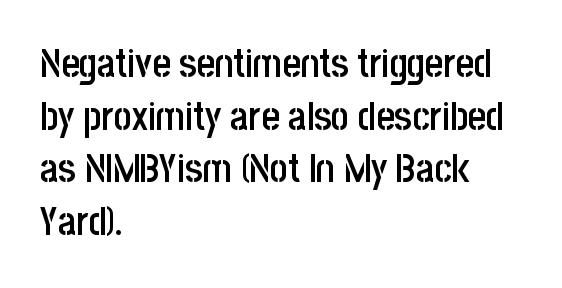
Descender tails drop into unmarked territory. Rows of type keep a routine distance in the vertical direction. How are the letters spaced? Ordinarily, with no added tracking. Visually the block forms a straight wall on the left and a jagged coastline on the right.
